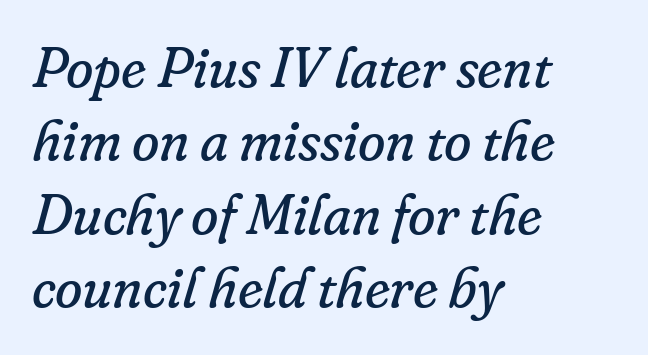
Q: Is the text bold? A: No.
Q: Is the text italic (slanted)? A: Yes, it leans right by about 16 degrees.
Q: Is the typeface a serif or a sans-serif typeface? A: Serif.
Q: Is the text underlined? A: No.
Q: How is the paragraph aligned? A: Left-aligned.
Q: Is the spacing between letters normal or unusually wide? A: Normal.
Q: Is the spacing between lines tight, normal or loose? A: Normal.
Q: Width (condensed, normal, or wide)? A: Normal.
Q: Stroke contrast? A: Low.
Q: x-height? A: Small.
Q: Monospaced? A: No.
